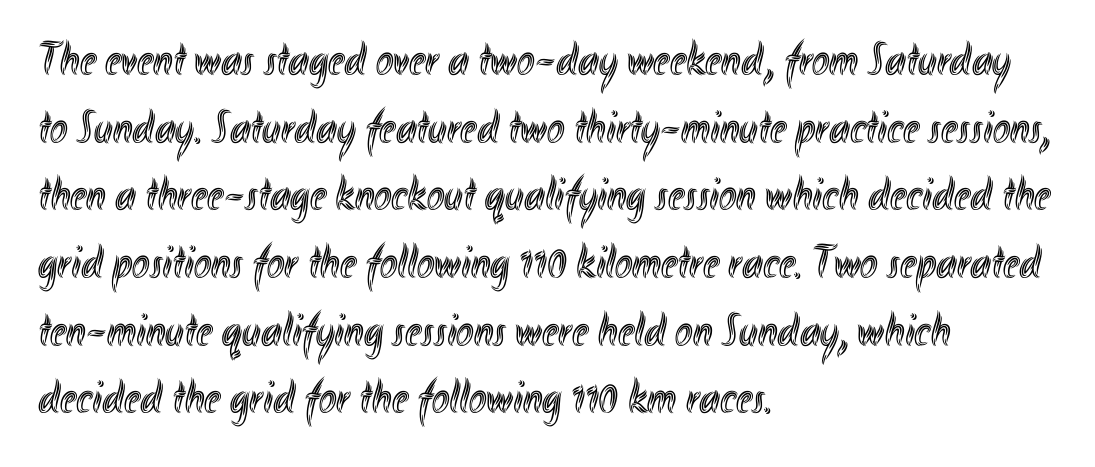
Q: Is the text italic (slanted)? A: Yes.
Q: Is the text underlined? A: No.
Q: How is the paragraph aligned? A: Left-aligned.
Q: Is the spacing between letters normal or unusually wide? A: Normal.
Q: Is the spacing between lines tight, normal or loose? A: Normal.
Q: Width (condensed, normal, or wide)? A: Condensed.
Q: x-height? A: Small.
Q: Monospaced? A: No.
